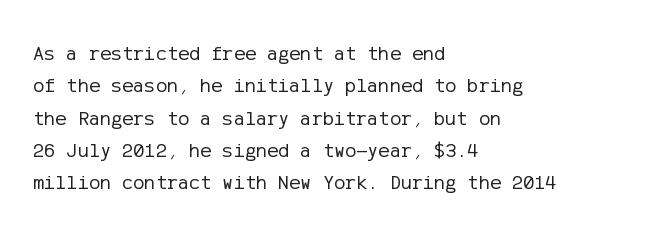
Words float on clear page, feet unadorned. Letters have the restrained weight of plain body copy at most. Horizontal alignment here is leftward, the default for most running prose. Whoever set this chose a conventional vertical rhythm. This sample uses an upright cut, with every glyph sitting square on the baseline.
